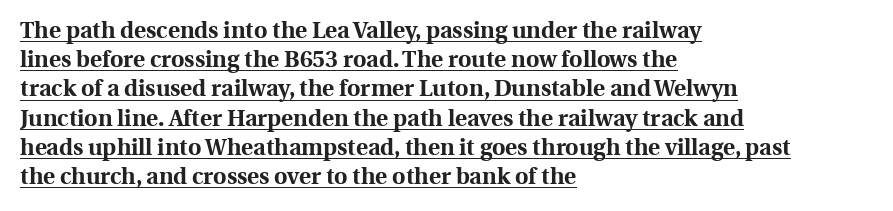
Compared with a centered layout, this one pins lines to the left instead. Caption: standard tracking, unaltered. The glyphs are accompanied by a horizontal stroke just below them. The letters stand straight up with perfectly vertical stems. Rows of type keep a routine distance in the vertical direction.
